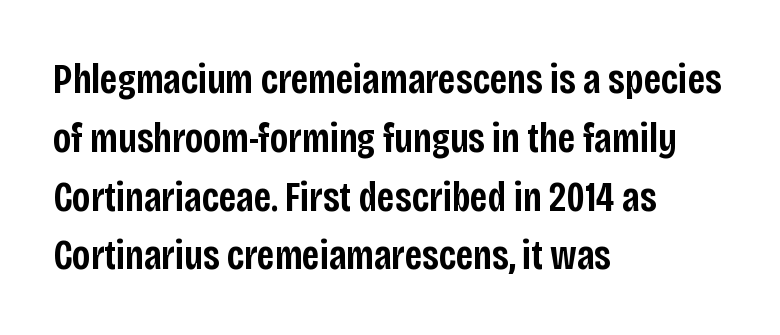
The image shows 42 px semibold, condensed sans-serif type, upright; set left-aligned, normal line spacing (1.4x), normal letter spacing, not underlined; low stroke contrast and a large x-height.
